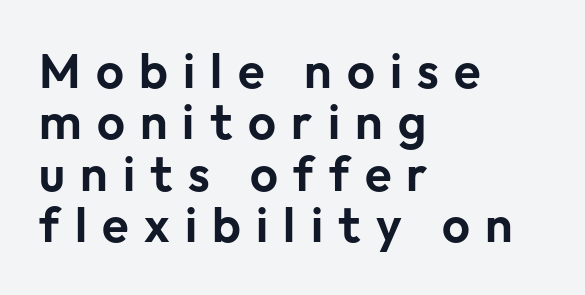
The image shows 49 px sans-serif type, upright; set left-aligned, tight line spacing (1.05x), unusually wide letter spacing (+0.31 em), not underlined; low stroke contrast and a medium x-height.
